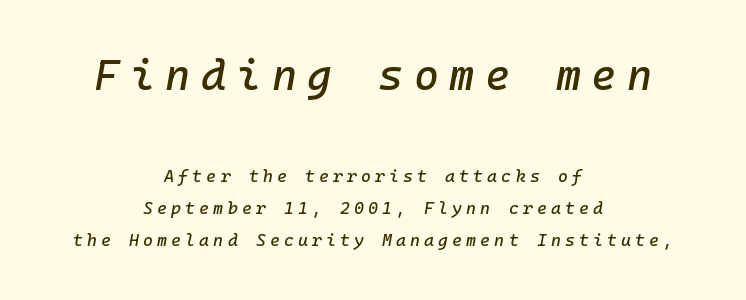
{"italic": "yes", "lean": "right", "slant_degrees": 10, "width": "normal", "stroke_contrast": "low", "x_height": "medium", "underline": "no", "align": "center", "line_spacing_ratio": 1.89, "letter_spacing": "wide", "letter_spacing_em": 0.24, "larger_block": "first", "size_ratio": 2.53, "glyph_px": 43}
